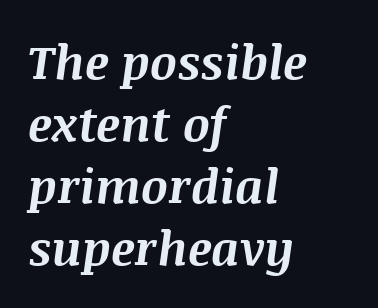
Is the type slanted? Yes — the strokes lean at a clear angle. The vertical gap from one line to the next is medium. Strokes here are thick enough to call this a true bold. Character widths vary here, with narrow letters taking less room than wide ones.
